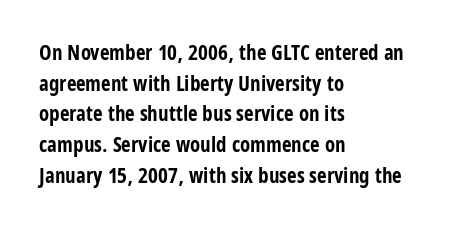
The image shows 21 px bold type, upright; set left-aligned, normal line spacing (1.46x), normal letter spacing, not underlined.
